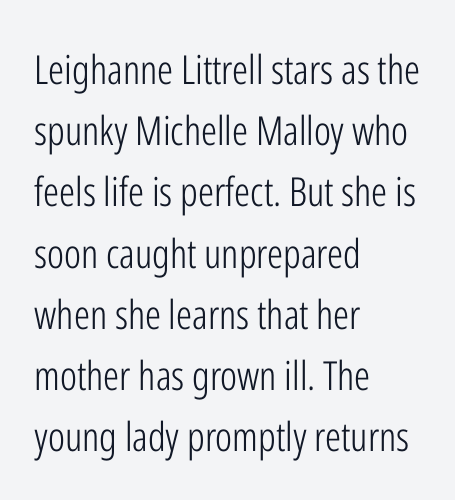
Q: Is the text bold? A: No.
Q: Is the text italic (slanted)? A: No, it is upright.
Q: Is the typeface a serif or a sans-serif typeface? A: Sans-serif.
Q: Is the text underlined? A: No.
Q: How is the paragraph aligned? A: Left-aligned.
Q: Is the spacing between letters normal or unusually wide? A: Normal.
Q: Is the spacing between lines tight, normal or loose? A: Normal.
Q: Width (condensed, normal, or wide)? A: Condensed.
Q: Stroke contrast? A: Low.
Q: x-height? A: Medium.
Q: Monospaced? A: No.
